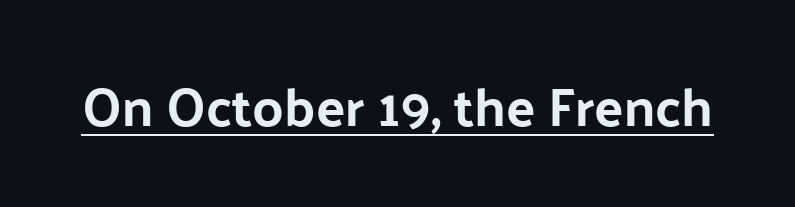
What stands out about the letter spacing? Nothing — it is the standard amount. You could not count columns in this text — the font is proportionally spaced. A roman cut, with each character standing at attention. Emphasis is given by a line drawn under the lettering.
